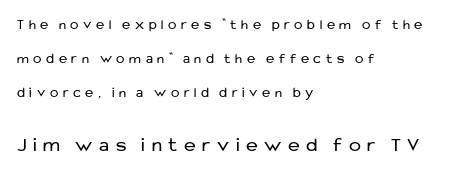
{"italic": "no", "bold": "no", "underline": "no", "align": "left", "line_spacing": "loose", "line_spacing_ratio": 2.42, "letter_spacing": "wide", "letter_spacing_em": 0.33, "larger_block": "second", "size_ratio": 1.43, "glyph_px": 20}
